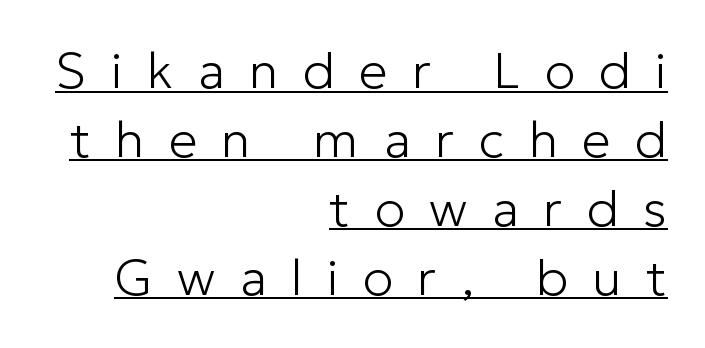
Q: Is the text bold? A: No.
Q: Is the text italic (slanted)? A: No, it is upright.
Q: Is the typeface a serif or a sans-serif typeface? A: Sans-serif.
Q: Is the text underlined? A: Yes.
Q: How is the paragraph aligned? A: Right-aligned.
Q: Is the spacing between letters normal or unusually wide? A: Unusually wide.
Q: Is the spacing between lines tight, normal or loose? A: Normal.
Q: Width (condensed, normal, or wide)? A: Normal.
Q: Stroke contrast? A: Low.
Q: x-height? A: Medium.
Q: Monospaced? A: No.
